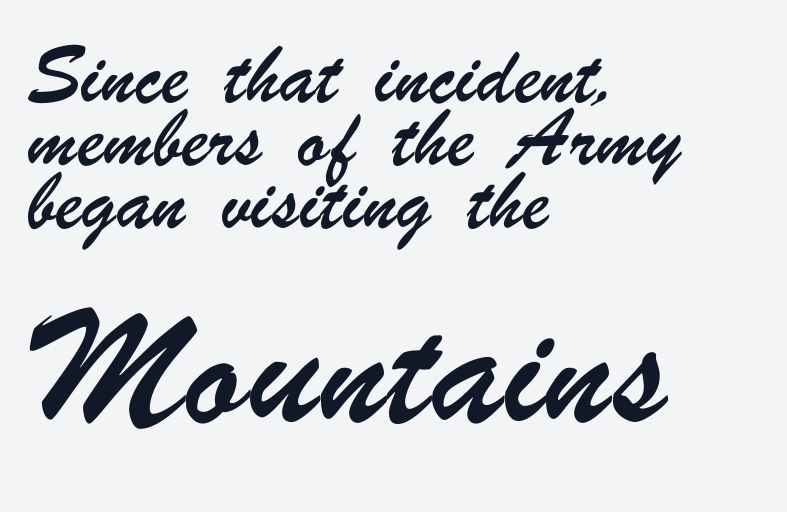
{"serif": "no", "width": "condensed", "stroke_contrast": "low", "x_height": "small", "monospaced": "no", "underline": "no", "align": "left", "line_spacing_ratio": 1.75, "letter_spacing": "normal", "letter_spacing_em": 0.0, "larger_block": "second", "size_ratio": 2.0, "glyph_px": 72}
